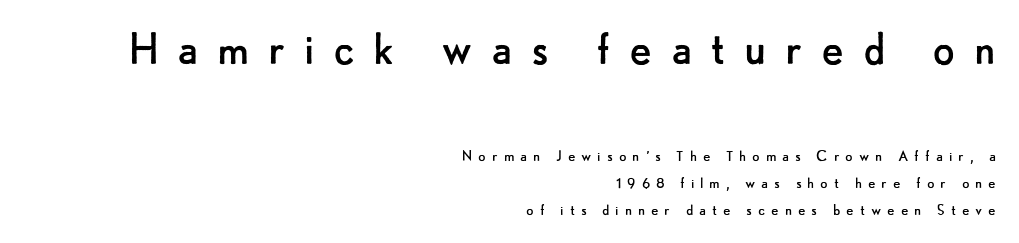
{"serif": "no", "italic": "no", "bold": "no", "weight": "regular", "width": "normal", "stroke_contrast": "low", "x_height": "small", "monospaced": "no", "underline": "no", "align": "right", "line_spacing": "normal", "line_spacing_ratio": 1.59, "letter_spacing": "wide", "letter_spacing_em": 0.35, "larger_block": "first", "size_ratio": 3.06, "glyph_px": 52}
